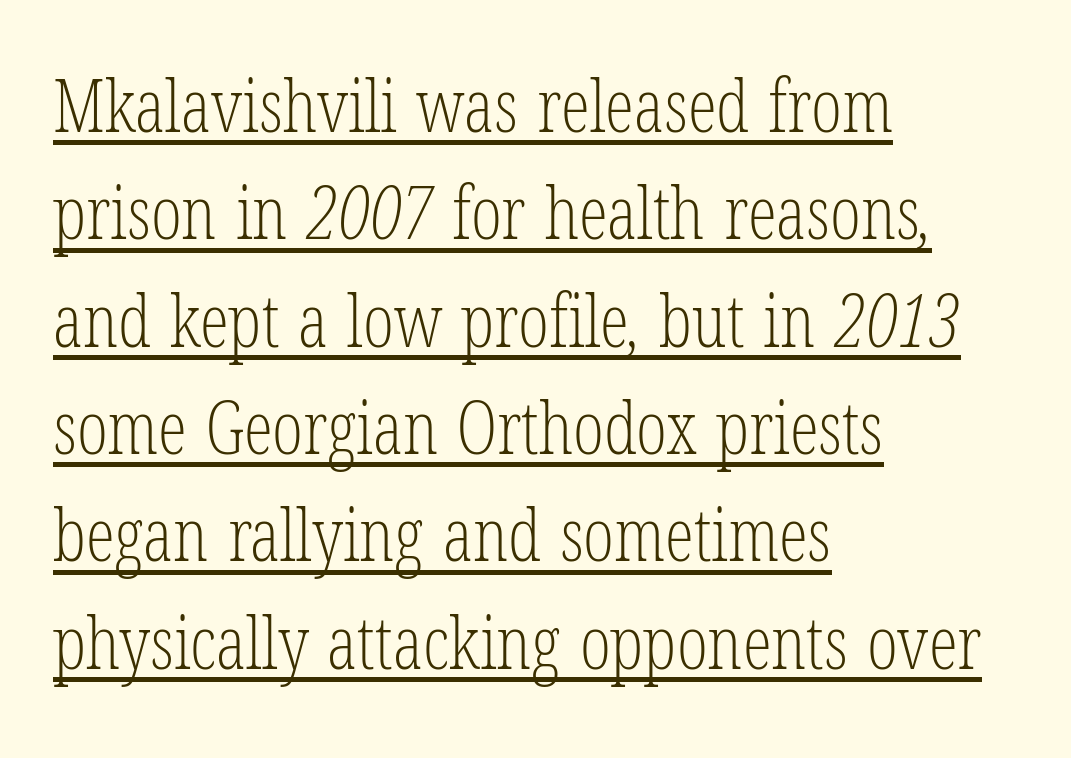
The image shows 73 px light, condensed serif type; set left-aligned, normal line spacing (1.47x), normal letter spacing, underlined; low stroke contrast and a medium x-height.
